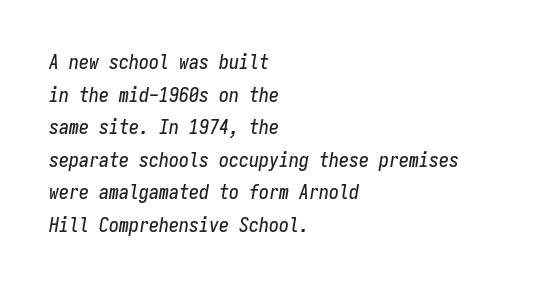
The image shows 20 px text type, italic (leaning right); set left-aligned, normal line spacing (1.63x), normal letter spacing, not underlined.
